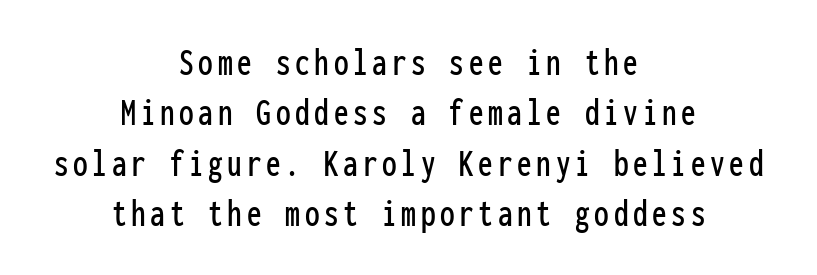
The image shows 39 px condensed sans-serif type, upright, monospaced; set centered, normal line spacing (1.29x), not underlined; low stroke contrast and a medium x-height.
